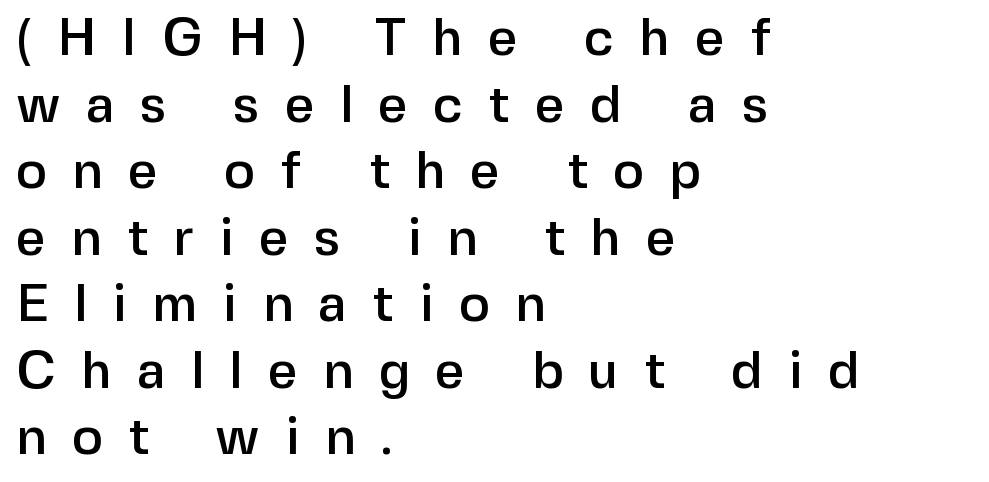
{"serif": "no", "italic": "no", "width": "normal", "stroke_contrast": "low", "x_height": "medium", "monospaced": "no", "underline": "no", "align": "left", "line_spacing": "normal", "line_spacing_ratio": 1.28, "letter_spacing": "wide", "letter_spacing_em": 0.49, "glyph_px": 52}
